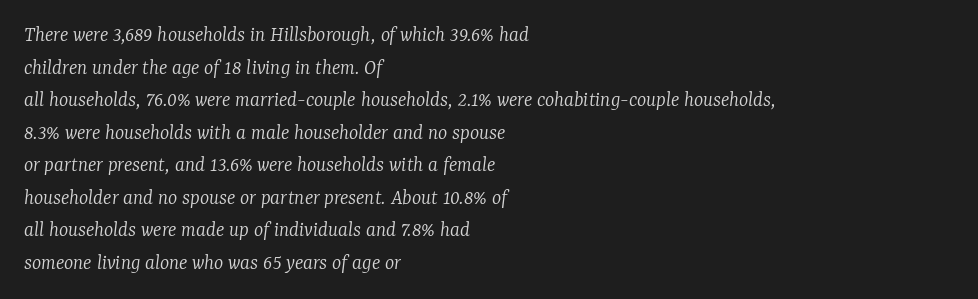
Q: Is the text bold? A: No.
Q: Is the text italic (slanted)? A: Yes, it leans right by about 7 degrees.
Q: Is the text underlined? A: No.
Q: How is the paragraph aligned? A: Left-aligned.
Q: Is the spacing between letters normal or unusually wide? A: Normal.
Q: Is the spacing between lines tight, normal or loose? A: Normal.
